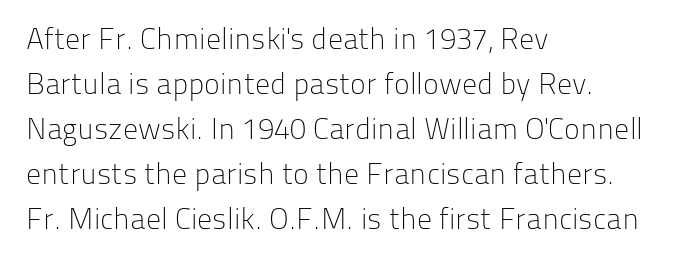
The weight would be labelled regular, book, light, or lighter still. Font category for this specimen: sans-serif. These lines are rendered in a variable-pitch font. Is the letter spacing exaggerated? No — it looks like the ordinary default.
